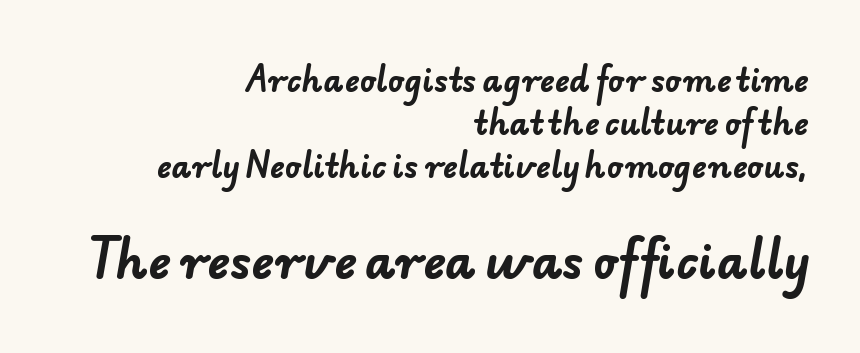
How would I describe the line gaps? Plain and ordinary. Thick stems and heavy bowls — unmistakably bold. Bare-footed words on every line. How are the letters spaced? Ordinarily, with no added tracking. A flush-right, rag-left setting is used for this passage. A typesetter would call this proportional, since set widths differ per character.
